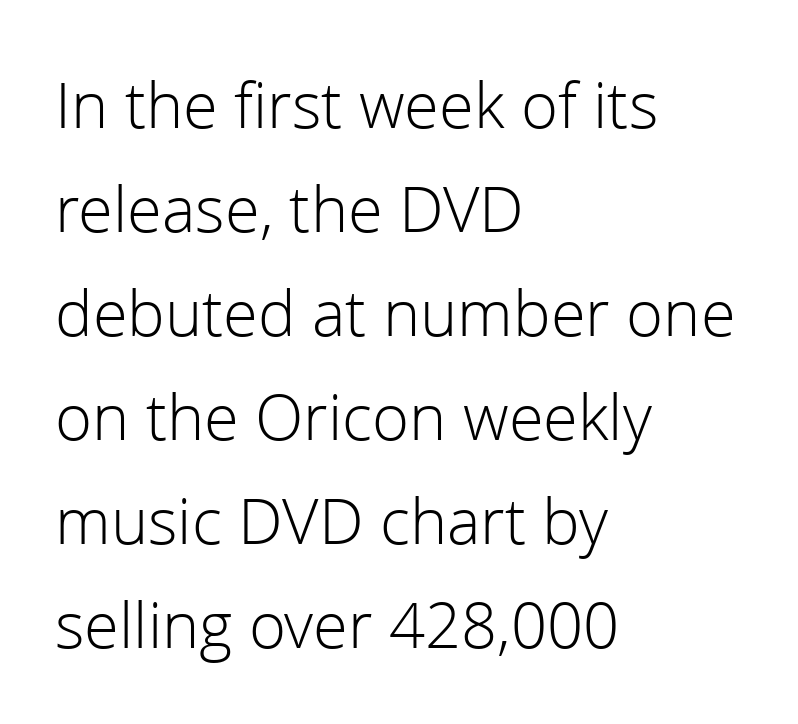
The letters sit at their default tracking, neither squeezed nor spread. A sans-serif font was chosen for this passage. Caption: face not bold, strokes unweighted. The face used here is proportionally spaced, like ordinary book or web type.
